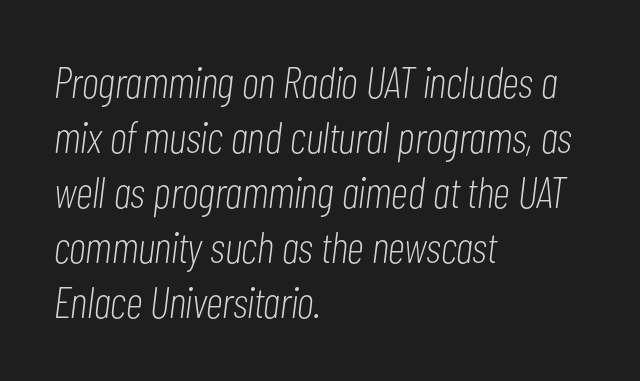
{"italic": "yes", "lean": "right", "slant_degrees": 7, "bold": "no", "weight": "light", "width": "condensed", "stroke_contrast": "low", "x_height": "medium", "monospaced": "no", "underline": "no", "align": "left", "line_spacing": "normal", "line_spacing_ratio": 1.25, "letter_spacing": "normal", "letter_spacing_em": 0.0, "glyph_px": 44}
